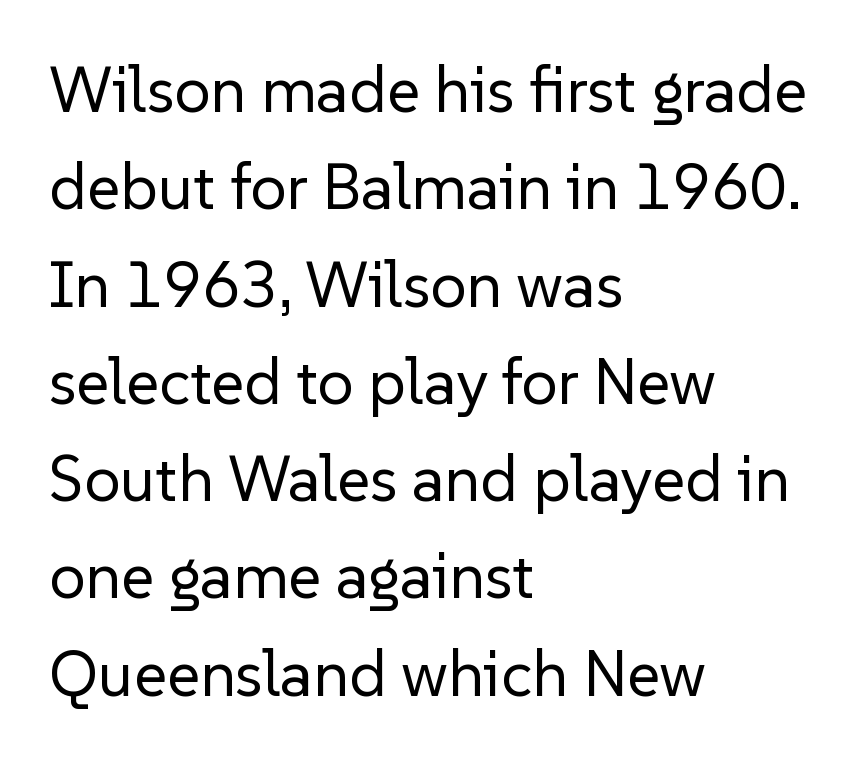
The specimen reads as upright at a glance. Short and long lines alike share a common starting point at left. A typesetter would label this face a sans. Descenders are the only things crossing below the line. Compared with typical body copy, the letter spacing here is the same. Do the characters align in a grid? No, the font is proportional.
